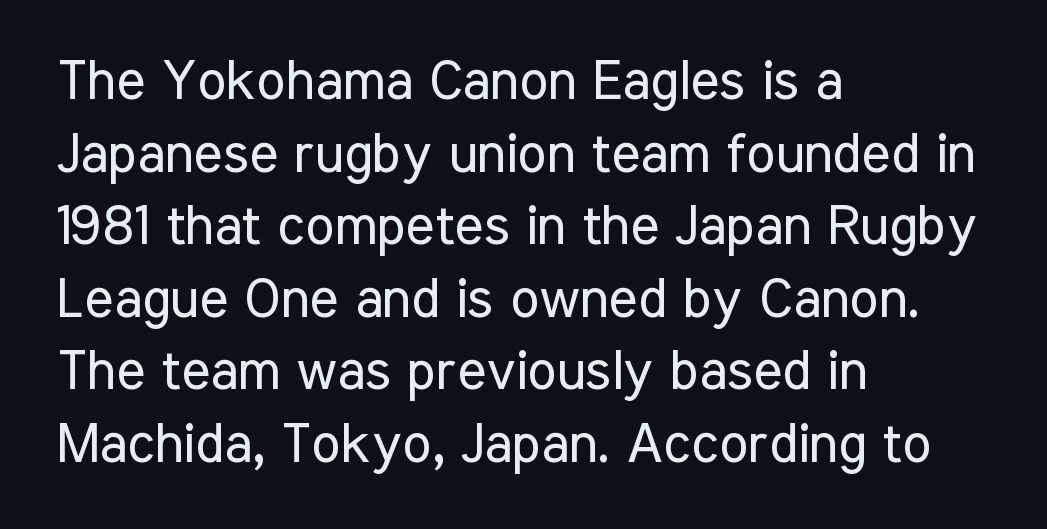
Q: Is the text bold? A: No.
Q: Is the text italic (slanted)? A: No, it is upright.
Q: Is the typeface a serif or a sans-serif typeface? A: Sans-serif.
Q: Is the text underlined? A: No.
Q: How is the paragraph aligned? A: Left-aligned.
Q: Is the spacing between letters normal or unusually wide? A: Normal.
Q: Is the spacing between lines tight, normal or loose? A: Normal.
Q: Width (condensed, normal, or wide)? A: Condensed.
Q: Stroke contrast? A: Low.
Q: x-height? A: Medium.
Q: Monospaced? A: No.
